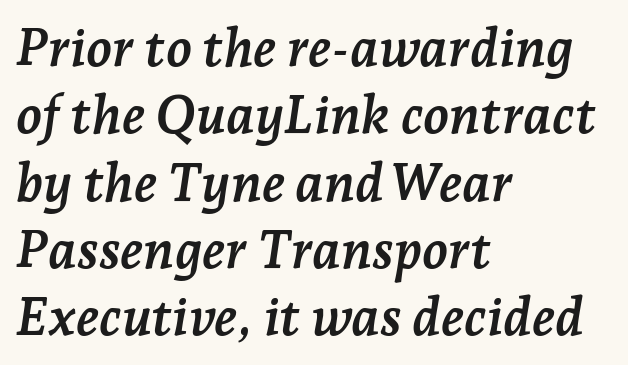
{"serif": "yes", "italic": "yes", "lean": "right", "slant_degrees": 7, "bold": "yes", "weight": "semibold", "width": "normal", "stroke_contrast": "low", "x_height": "medium", "monospaced": "no", "underline": "no", "align": "left", "line_spacing": "normal", "line_spacing_ratio": 1.27, "letter_spacing": "normal", "letter_spacing_em": 0.0, "glyph_px": 53}
